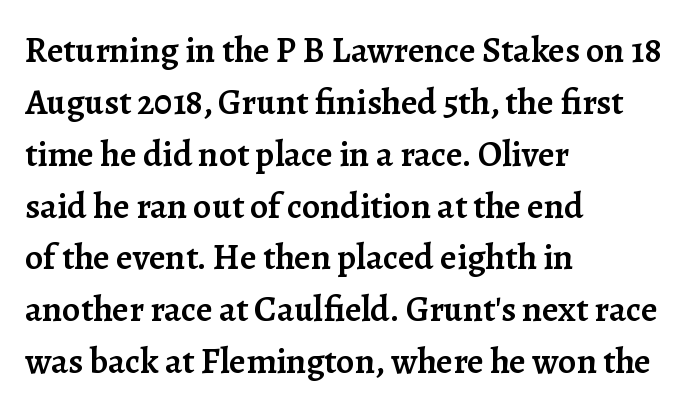
{"serif": "yes", "italic": "no", "bold": "semi", "weight": "semibold", "width": "normal", "stroke_contrast": "low", "x_height": "medium", "monospaced": "no", "underline": "no", "align": "left", "line_spacing": "normal", "line_spacing_ratio": 1.44, "letter_spacing": "normal", "letter_spacing_em": 0.0, "glyph_px": 36}
